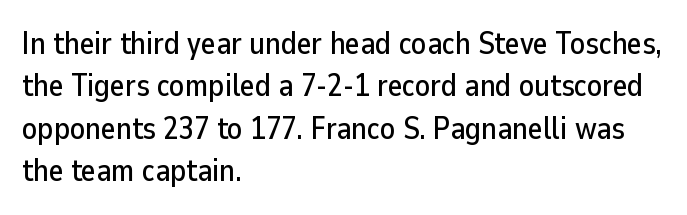
Q: Is the text italic (slanted)? A: No, it is upright.
Q: Is the typeface a serif or a sans-serif typeface? A: Sans-serif.
Q: Is the text underlined? A: No.
Q: How is the paragraph aligned? A: Left-aligned.
Q: Is the spacing between letters normal or unusually wide? A: Normal.
Q: Is the spacing between lines tight, normal or loose? A: Normal.
Q: Width (condensed, normal, or wide)? A: Normal.
Q: Stroke contrast? A: Low.
Q: x-height? A: Medium.
Q: Monospaced? A: No.
